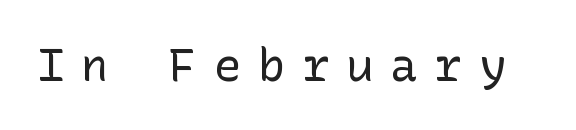
The font family rendered here belongs to the sans-serif group. Is the stroke heavy? The answer is a plain regular-or-lighter. Rule under the text: the space is simply empty. Posture: straight, roman, zero tilt. Is the letter spacing exaggerated? Yes — the characters are pushed far apart.
